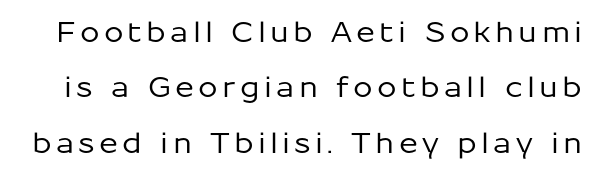
Q: Is the text italic (slanted)? A: No, it is upright.
Q: Is the typeface a serif or a sans-serif typeface? A: Sans-serif.
Q: Is the text underlined? A: No.
Q: Is the spacing between lines tight, normal or loose? A: Loose.
Q: Width (condensed, normal, or wide)? A: Normal.
Q: Stroke contrast? A: Low.
Q: x-height? A: Medium.
Q: Monospaced? A: No.
